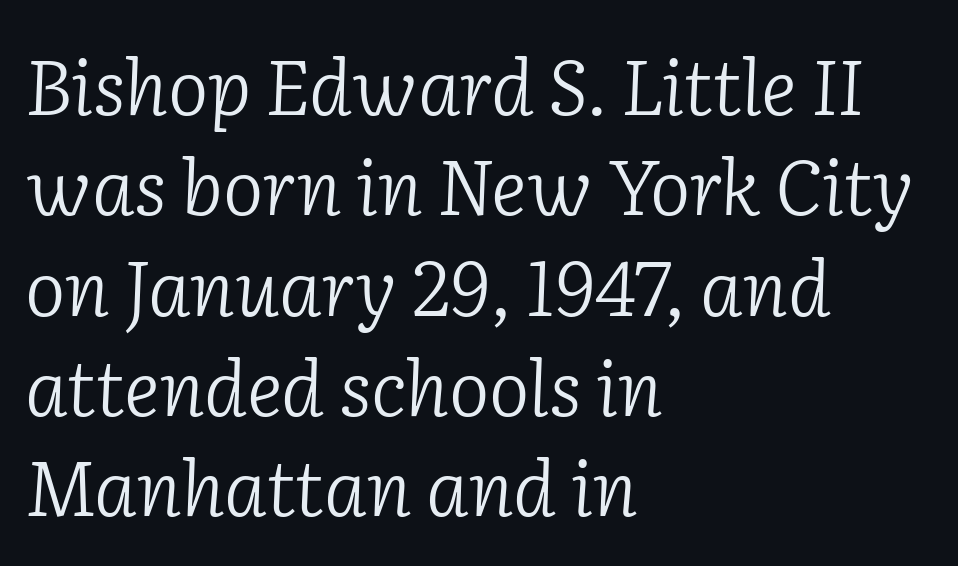
The image shows 76 px light serif type, italic (leaning right); set left-aligned, normal line spacing (1.32x), normal letter spacing, not underlined; low stroke contrast and a medium x-height.
